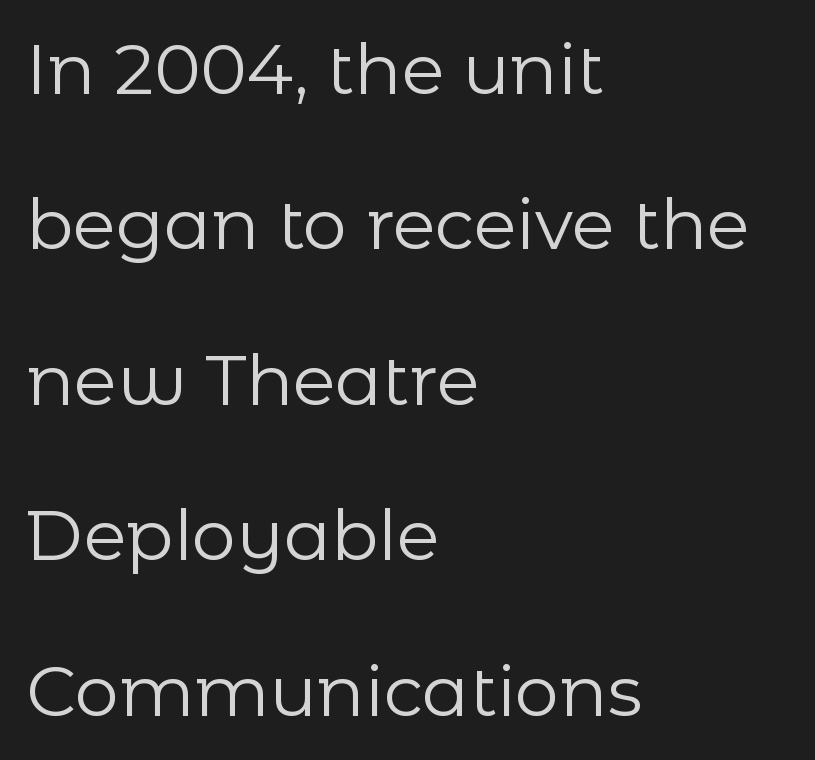
Horizontal bands of white between lines are thick stripes. The designer went with a sans here, leaving each stem footless. Students, note that the glyphs here touch the page at normal intervals. Where is the straight margin? On the left. The rendering uses natural spacing where letterforms have individual widths. Caption: face not bold, strokes unweighted.
